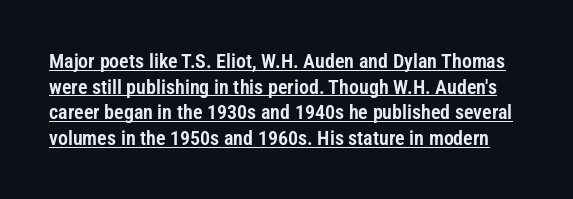
{"italic": "no", "underline": "yes", "line_spacing": "normal", "line_spacing_ratio": 1.28, "letter_spacing": "normal", "letter_spacing_em": 0.0, "glyph_px": 20}
